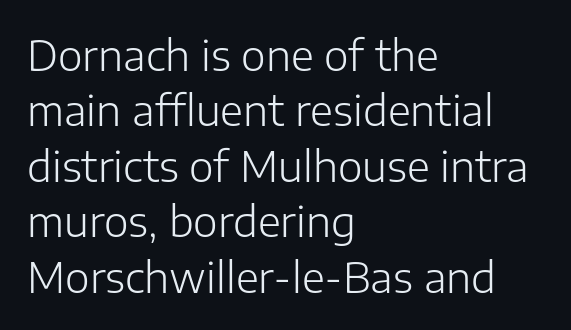
The image shows 42 px light sans-serif type, upright; set left-aligned, normal line spacing (1.32x), normal letter spacing, not underlined; low stroke contrast and a medium x-height.
